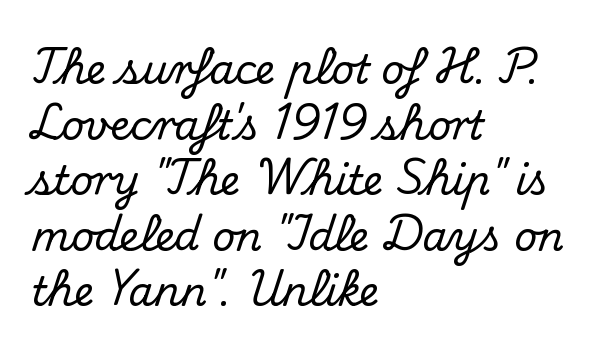
The image shows 40 px serif type; set left-aligned, normal line spacing (1.39x), normal letter spacing, not underlined; medium stroke contrast and a small x-height.
